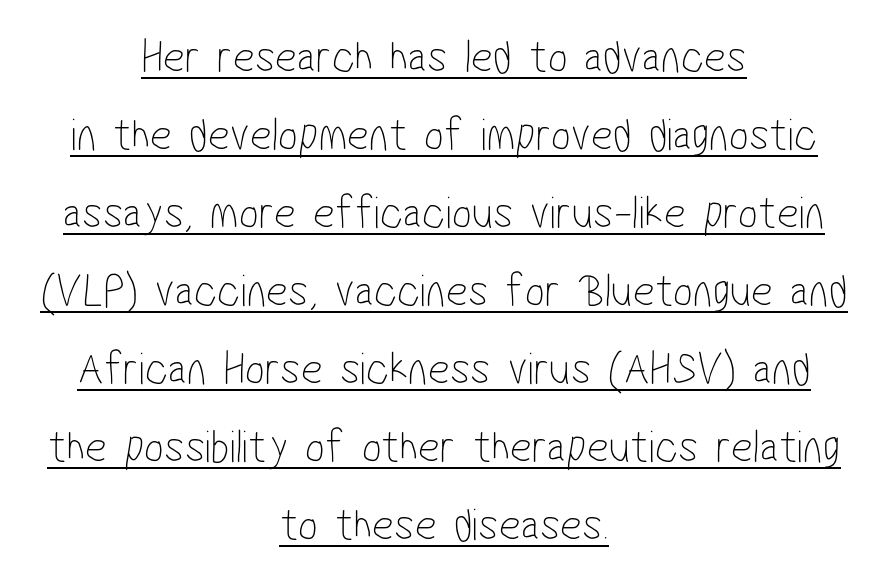
The image shows 47 px thin, condensed sans-serif type; set centered, normal line spacing (1.66x), normal letter spacing, underlined; low stroke contrast and a medium x-height.
